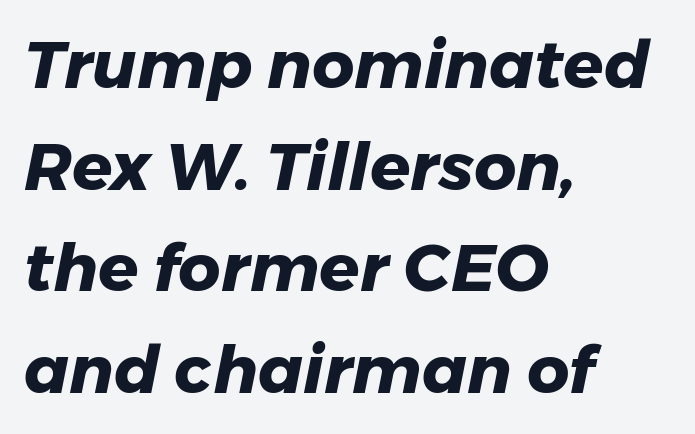
{"italic": "yes", "lean": "right", "slant_degrees": 11, "bold": "yes", "weight": "heavy", "width": "normal", "stroke_contrast": "low", "x_height": "medium", "monospaced": "no", "underline": "no", "align": "left", "line_spacing": "normal", "line_spacing_ratio": 1.54, "letter_spacing": "normal", "letter_spacing_em": 0.0, "glyph_px": 66}
